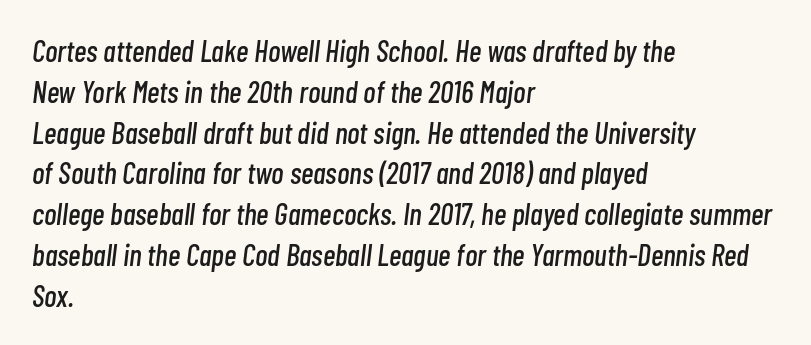
The image shows 30 px condensed type, italic (leaning right); set left-aligned, normal line spacing (1.36x), normal letter spacing, not underlined; low stroke contrast and a medium x-height.
